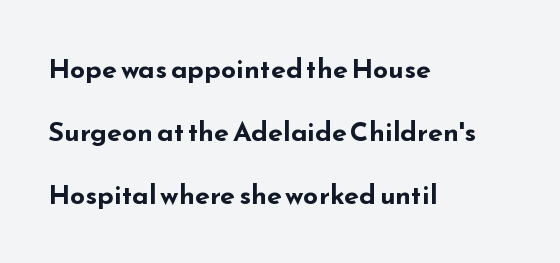
Q: Is the text bold? A: Yes.
Q: Is the text italic (slanted)? A: No, it is upright.
Q: Is the text underlined? A: No.
Q: How is the paragraph aligned? A: Left-aligned.
Q: Is the spacing between letters normal or unusually wide? A: Normal.
Q: Is the spacing between lines tight, normal or loose? A: Loose.
